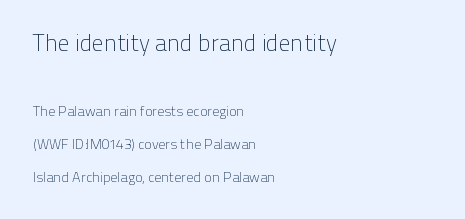
The image shows 23 px text type, upright; set left-aligned, loose line spacing (2.34x), normal letter spacing, not underlined; the first (top) block is 1.64x larger.
